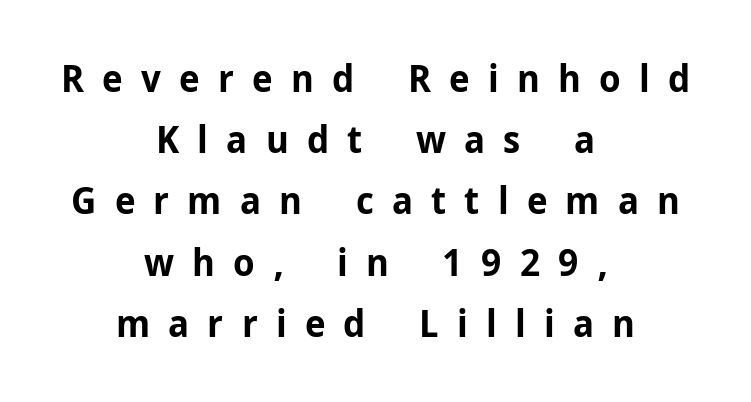
{"serif": "no", "italic": "no", "bold": "yes", "weight": "bold", "width": "normal", "stroke_contrast": "low", "x_height": "medium", "monospaced": "no", "underline": "no", "align": "center", "line_spacing": "normal", "line_spacing_ratio": 1.61, "letter_spacing": "wide", "letter_spacing_em": 0.48, "glyph_px": 38}
